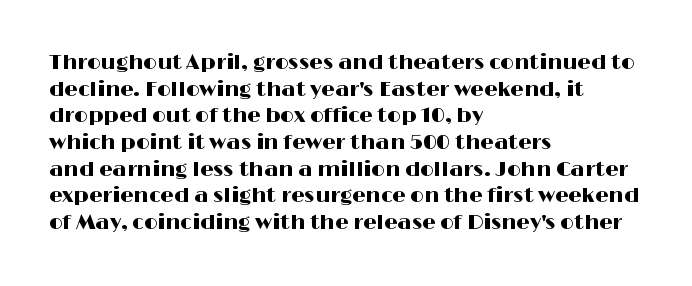
The image shows 21 px text type, upright; set left-aligned, normal line spacing (1.27x), normal letter spacing, not underlined.
